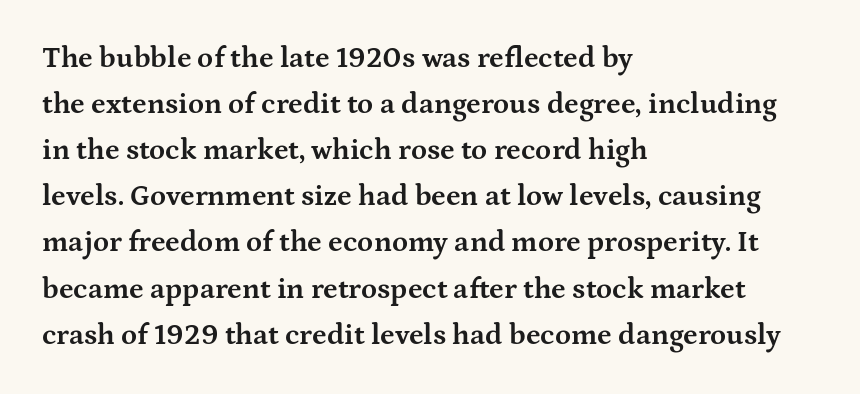
The image shows 29 px bold, wide serif type, upright; set left-aligned, normal line spacing (1.59x), normal letter spacing, not underlined; medium stroke contrast and a medium x-height.
